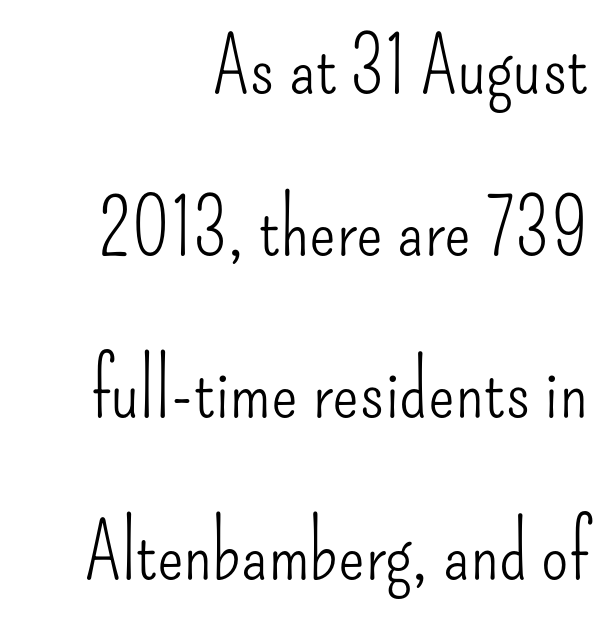
The image shows 79 px light, condensed sans-serif type, upright; set right-aligned, loose line spacing (2.05x), normal letter spacing, not underlined; low stroke contrast and a small x-height.
